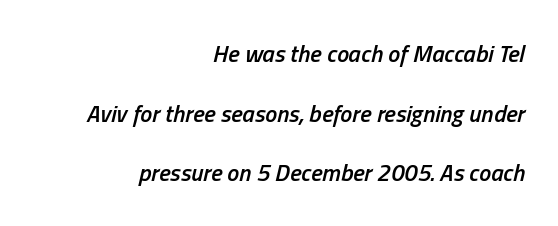
Q: Is the text bold? A: Semi-bold.
Q: Is the text italic (slanted)? A: Yes, it leans right by about 13 degrees.
Q: Is the text underlined? A: No.
Q: How is the paragraph aligned? A: Right-aligned.
Q: Is the spacing between letters normal or unusually wide? A: Normal.
Q: Is the spacing between lines tight, normal or loose? A: Loose.
